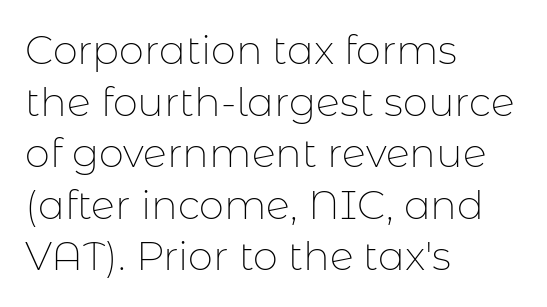
Q: Is the text bold? A: No.
Q: Is the text italic (slanted)? A: No, it is upright.
Q: Is the typeface a serif or a sans-serif typeface? A: Sans-serif.
Q: Is the text underlined? A: No.
Q: How is the paragraph aligned? A: Left-aligned.
Q: Is the spacing between letters normal or unusually wide? A: Normal.
Q: Is the spacing between lines tight, normal or loose? A: Normal.
Q: Width (condensed, normal, or wide)? A: Normal.
Q: Stroke contrast? A: Low.
Q: x-height? A: Medium.
Q: Monospaced? A: No.
